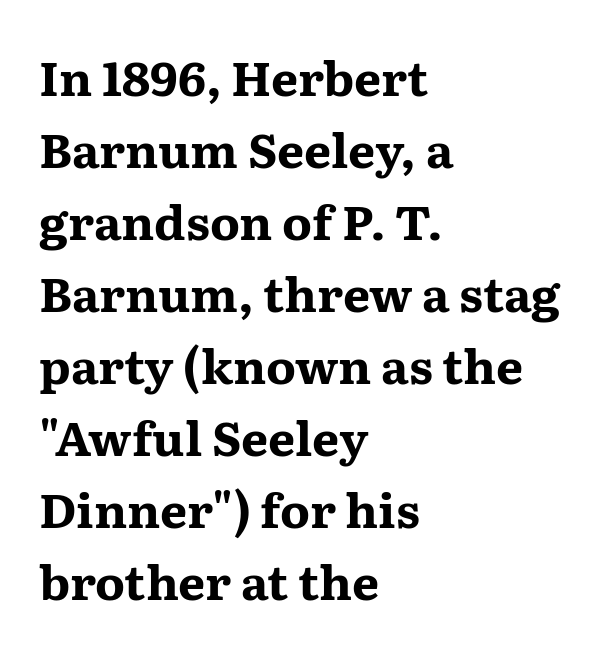
The image shows 48 px bold, wide serif type, upright; set left-aligned, normal line spacing (1.5x), normal letter spacing, not underlined; medium stroke contrast and a medium x-height.
